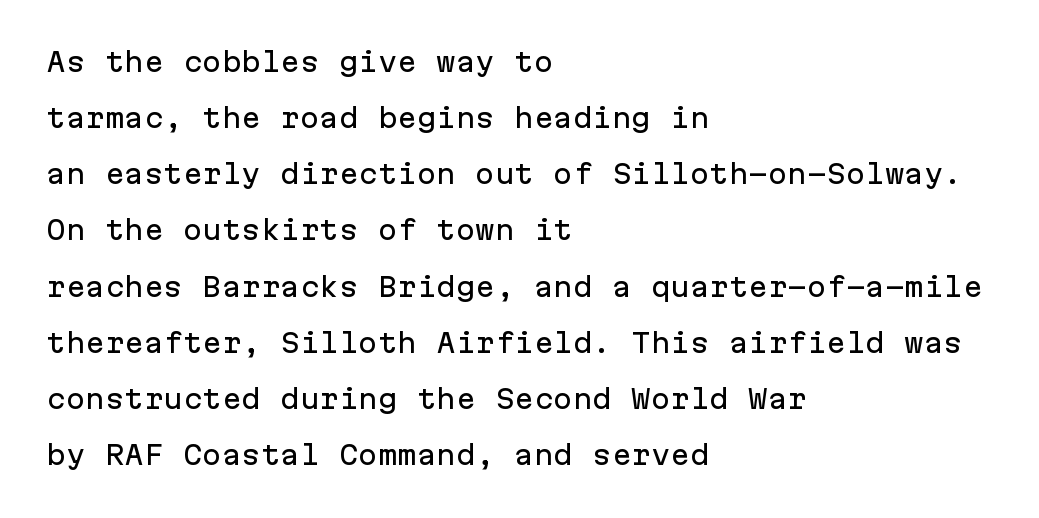
The area under the type is left untouched. A roman cut, with each character standing at attention. Each new line begins a long way beneath the previous one. The ragged edge is on the right, which tells us the setting is flush left. Each word holds together tightly as a unit, with standard inter-letter gaps.
